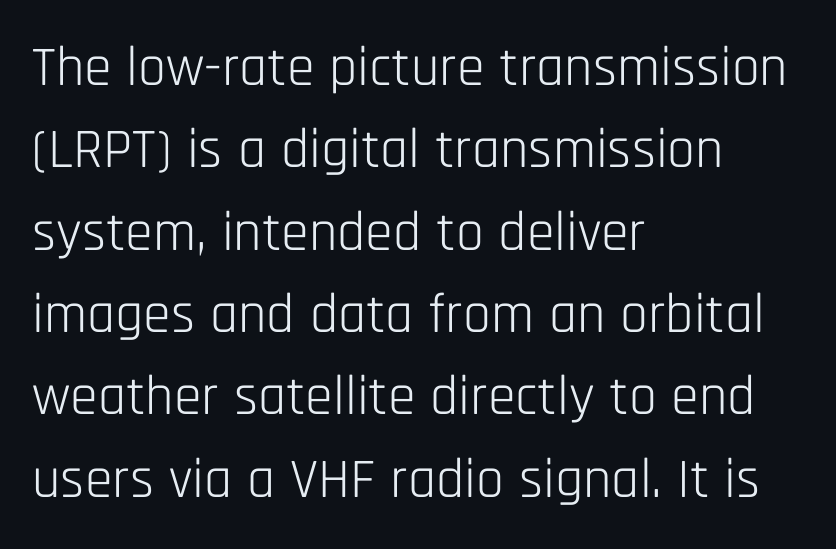
Q: Is the text bold? A: No.
Q: Is the text italic (slanted)? A: No, it is upright.
Q: Is the typeface a serif or a sans-serif typeface? A: Sans-serif.
Q: Is the text underlined? A: No.
Q: How is the paragraph aligned? A: Left-aligned.
Q: Is the spacing between letters normal or unusually wide? A: Normal.
Q: Is the spacing between lines tight, normal or loose? A: Normal.
Q: Width (condensed, normal, or wide)? A: Condensed.
Q: Stroke contrast? A: Low.
Q: x-height? A: Large.
Q: Monospaced? A: No.
